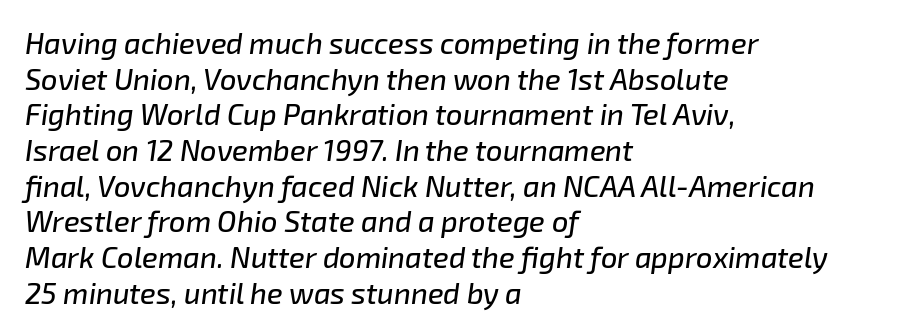
Here the designer chose a conventional face with non-uniform glyph widths. Bare-footed words on every line. The face used here is rendered with its standard letterfit. You can tell it's italic because the verticals aren't actually vertical.
